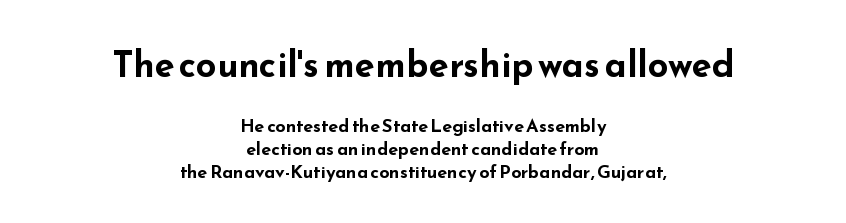
{"serif": "no", "italic": "no", "bold": "yes", "weight": "bold", "width": "wide", "stroke_contrast": "low", "x_height": "small", "monospaced": "no", "underline": "no", "align": "center", "line_spacing": "normal", "line_spacing_ratio": 1.28, "letter_spacing": "normal", "letter_spacing_em": 0.0, "larger_block": "first", "size_ratio": 2.0, "glyph_px": 36}
